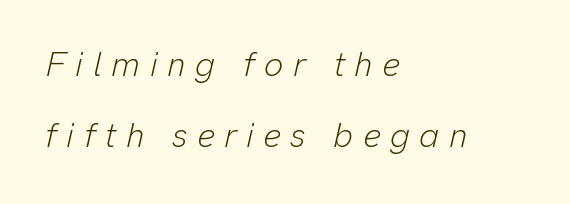
Q: Is the text bold? A: No.
Q: Is the text italic (slanted)? A: Yes, it leans right by about 13 degrees.
Q: Is the text underlined? A: No.
Q: How is the paragraph aligned? A: Left-aligned.
Q: Is the spacing between letters normal or unusually wide? A: Unusually wide.
Q: Is the spacing between lines tight, normal or loose? A: Loose.
Q: Width (condensed, normal, or wide)? A: Normal.
Q: Stroke contrast? A: Low.
Q: x-height? A: Medium.
Q: Monospaced? A: No.
